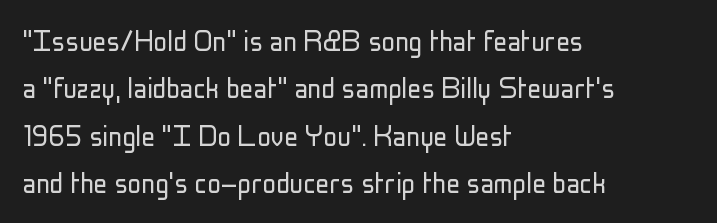
{"serif": "no", "italic": "no", "bold": "no", "weight": "light", "width": "condensed", "stroke_contrast": "low", "x_height": "medium", "monospaced": "no", "underline": "no", "align": "left", "line_spacing": "normal", "line_spacing_ratio": 1.39, "letter_spacing": "normal", "letter_spacing_em": 0.0, "glyph_px": 34}
